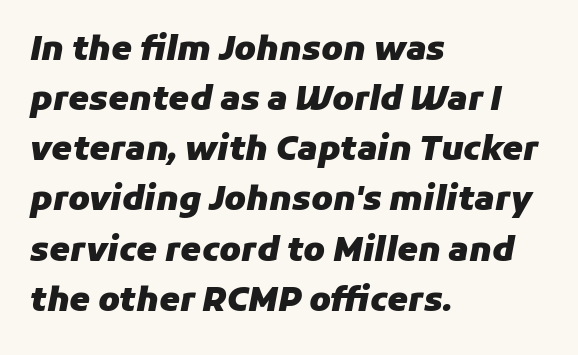
Caption: bold face, heavy strokes. The space between consecutive lines is moderate. No extra tracking has been applied to these lines. The lettering tilts uniformly, giving the passage an italic look.
